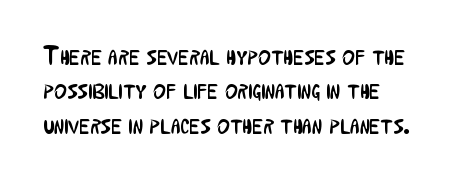
{"italic": "no", "bold": "no", "underline": "no", "line_spacing": "normal", "line_spacing_ratio": 1.27, "letter_spacing": "normal", "letter_spacing_em": 0.0, "glyph_px": 27}
